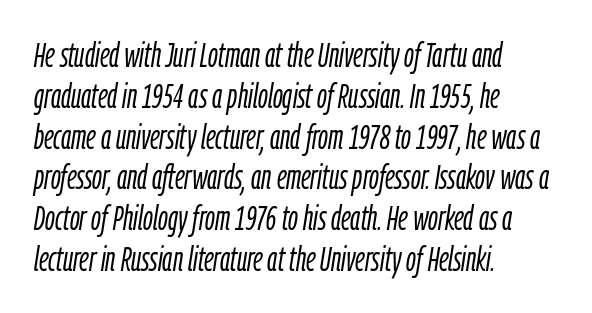
Q: Is the text bold? A: No.
Q: Is the text italic (slanted)? A: Yes, it leans right by about 9 degrees.
Q: Is the text underlined? A: No.
Q: How is the paragraph aligned? A: Left-aligned.
Q: Is the spacing between letters normal or unusually wide? A: Normal.
Q: Width (condensed, normal, or wide)? A: Condensed.
Q: Stroke contrast? A: Low.
Q: x-height? A: Medium.
Q: Monospaced? A: No.
